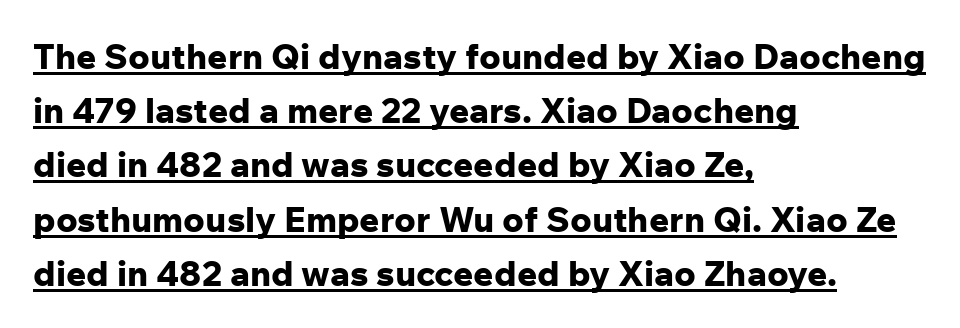
Visually the block forms a straight wall on the left and a jagged coastline on the right. Is there an underline? Yes — a line sits under the letters. Every letter is thick-stroked: bold, no question. Nope, no serifs anywhere on these letters.
